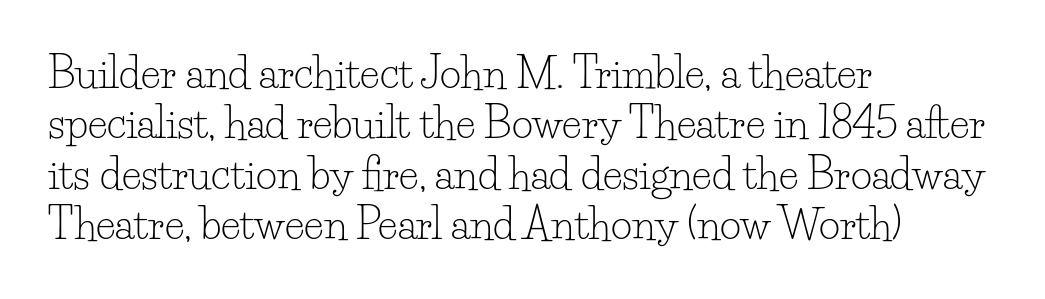
Typographically, this falls in the serif category. No letter is thick-stroked: the sample isn't bold. Every character sits straight up, as roman type does. Honestly, the letter spacing is just normal — you wouldn't notice it. Where is the straight margin? On the left. Each letter keeps its own natural width here, so spacing adapts to shape.
